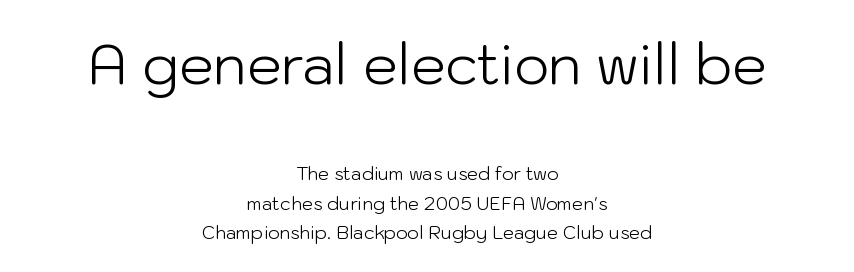
Character widths vary here, with narrow letters taking less room than wide ones. A student would call this center alignment; a typographer would say set centered. Spacing between characters is what you'd get straight out of the box. The font family rendered here belongs to the sans-serif group.
